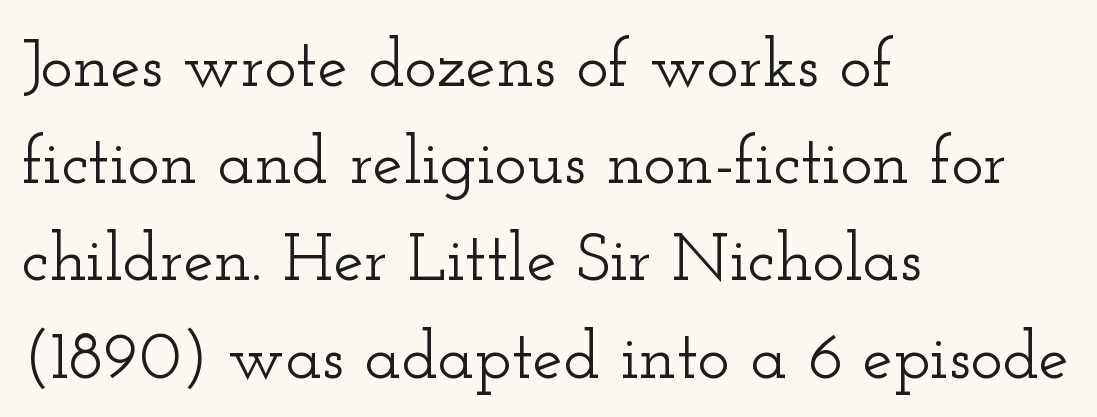
The image shows 68 px wide serif type, upright; set left-aligned, normal line spacing (1.43x), normal letter spacing, not underlined; low stroke contrast and a small x-height.
